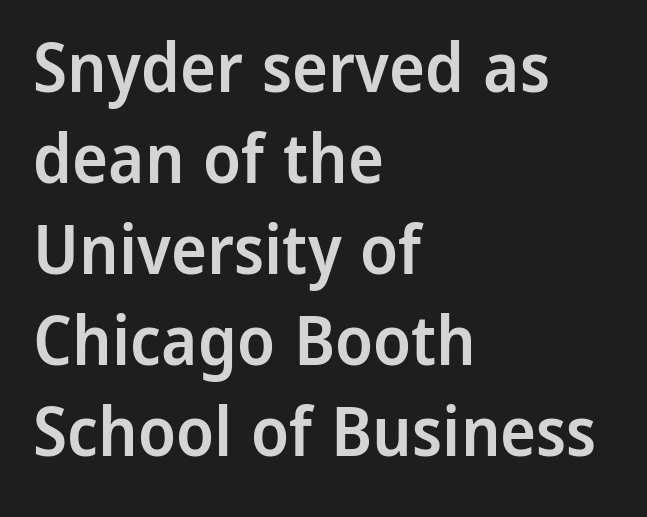
Q: Is the text bold? A: Semi-bold.
Q: Is the text italic (slanted)? A: No, it is upright.
Q: Is the typeface a serif or a sans-serif typeface? A: Sans-serif.
Q: Is the text underlined? A: No.
Q: How is the paragraph aligned? A: Left-aligned.
Q: Is the spacing between letters normal or unusually wide? A: Normal.
Q: Is the spacing between lines tight, normal or loose? A: Normal.
Q: Width (condensed, normal, or wide)? A: Normal.
Q: Stroke contrast? A: Low.
Q: x-height? A: Medium.
Q: Monospaced? A: No.
